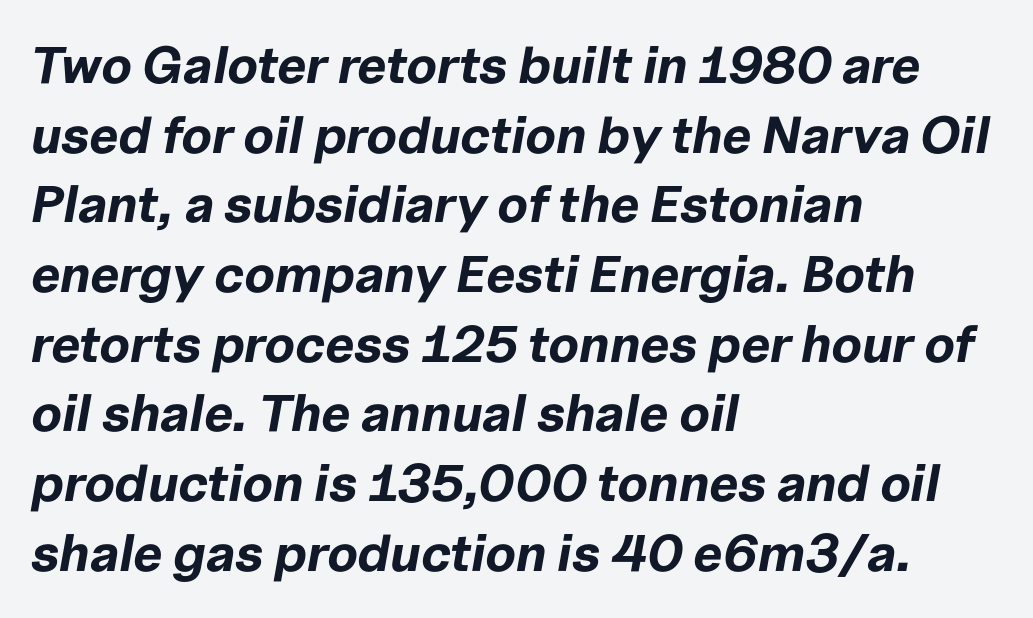
The image shows 52 px bold type, italic (leaning right); set left-aligned, normal line spacing (1.34x), normal letter spacing, not underlined; low stroke contrast and a medium x-height.
